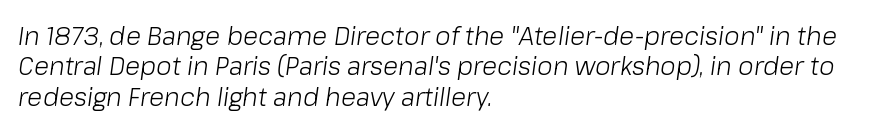
Line starts are locked; line ends wander. This sample uses an oblique cut, with every glyph tilted off the vertical. How are the letters spaced? Ordinarily, with no added tracking. Check the space under the baseline: it is left empty.
